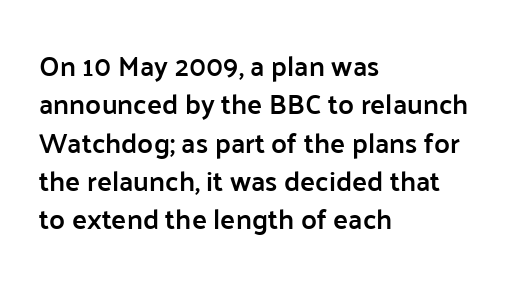
The zone under the glyphs is completely vacant. Style check: upright. You could not count columns in this text — the font is proportionally spaced. I'd call this a sans setting — the letters go barefoot. Glyph-to-glyph distance matches everyday printed text.
